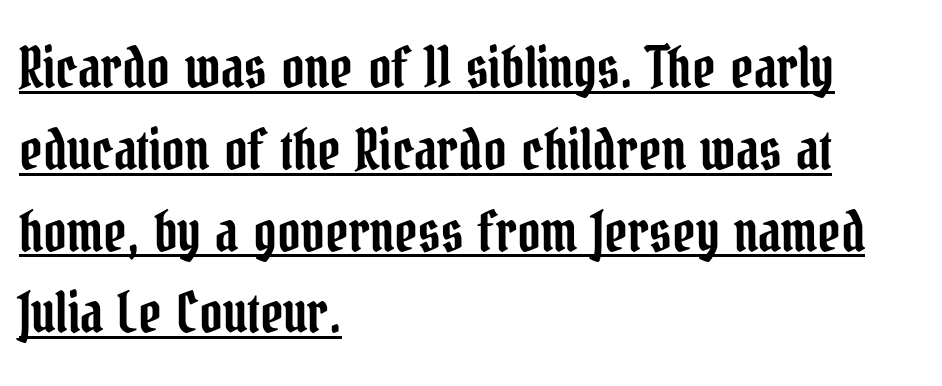
Old-style or modern, the face here clearly has serifs. Where is the straight margin? On the left. The passage shown stacks its lines at a standard gap. Like a heading marked for emphasis, these lines bear an underscore. These lines were composed using upright roman letters. The face used here is proportionally spaced, like ordinary book or web type.
